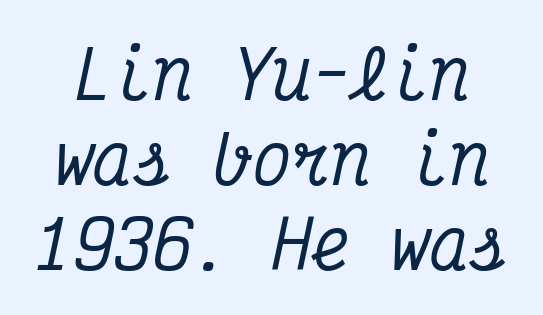
{"serif": "yes", "italic": "yes", "lean": "right", "slant_degrees": 12, "width": "condensed", "stroke_contrast": "medium", "x_height": "medium", "monospaced": "yes", "underline": "no", "line_spacing": "normal", "line_spacing_ratio": 1.29, "letter_spacing": "normal", "letter_spacing_em": 0.0, "glyph_px": 66}
